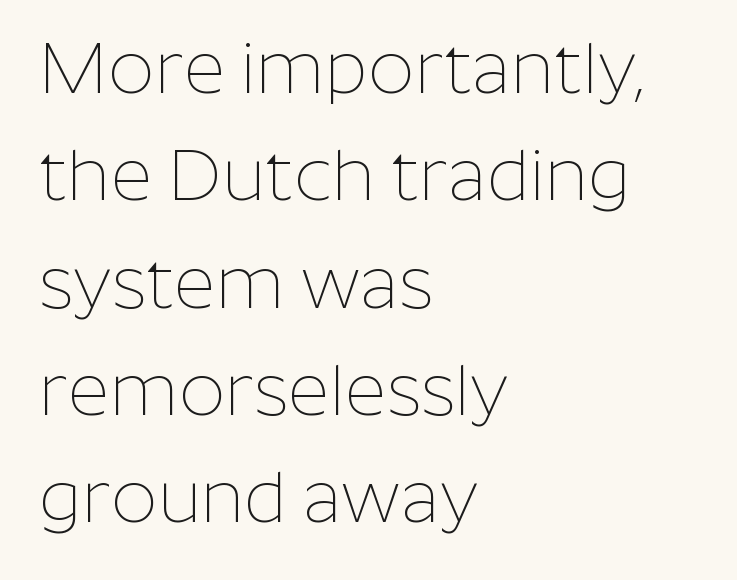
The image shows 72 px thin sans-serif type, upright; set left-aligned, normal line spacing (1.49x), normal letter spacing, not underlined; low stroke contrast and a medium x-height.
